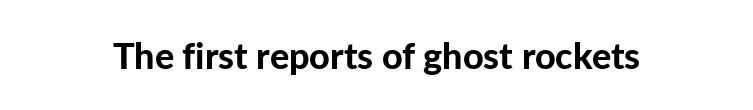
Q: Is the text bold? A: Yes.
Q: Is the text italic (slanted)? A: No, it is upright.
Q: Is the typeface a serif or a sans-serif typeface? A: Sans-serif.
Q: Is the text underlined? A: No.
Q: Is the spacing between letters normal or unusually wide? A: Normal.
Q: Width (condensed, normal, or wide)? A: Normal.
Q: Stroke contrast? A: Low.
Q: x-height? A: Medium.
Q: Monospaced? A: No.
